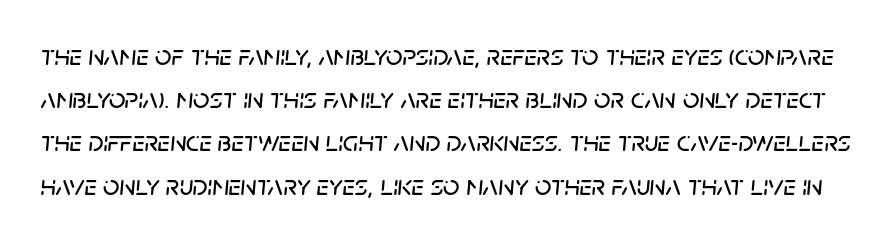
The image shows 29 px text type, italic (leaning right); set normal line spacing (1.49x), normal letter spacing, not underlined; low stroke contrast and a large x-height.
